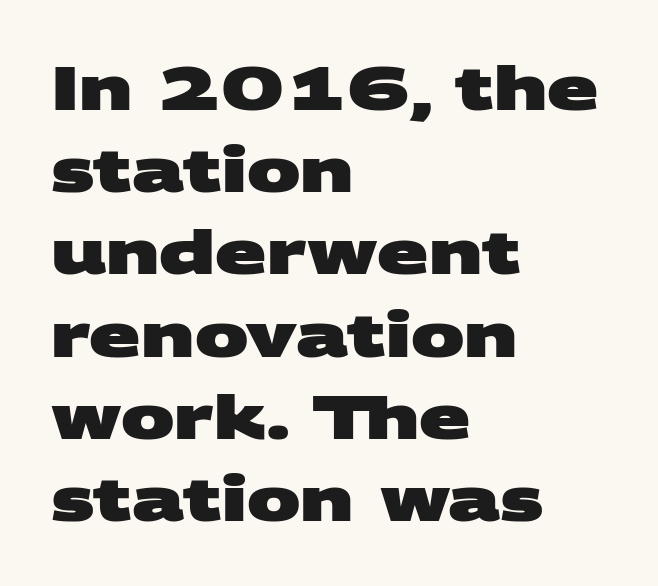
The image shows 60 px heavy, wide sans-serif type; set left-aligned, normal line spacing (1.37x), normal letter spacing, not underlined; medium stroke contrast and a large x-height.
